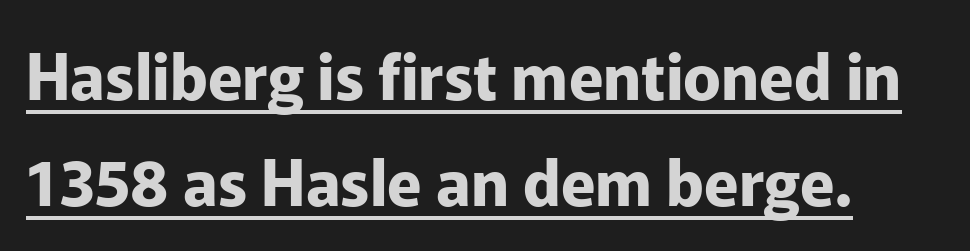
Q: Is the text bold? A: Yes.
Q: Is the text italic (slanted)? A: No, it is upright.
Q: Is the typeface a serif or a sans-serif typeface? A: Sans-serif.
Q: Is the text underlined? A: Yes.
Q: How is the paragraph aligned? A: Left-aligned.
Q: Is the spacing between letters normal or unusually wide? A: Normal.
Q: Is the spacing between lines tight, normal or loose? A: Normal.
Q: Width (condensed, normal, or wide)? A: Normal.
Q: Stroke contrast? A: Low.
Q: x-height? A: Medium.
Q: Monospaced? A: No.
